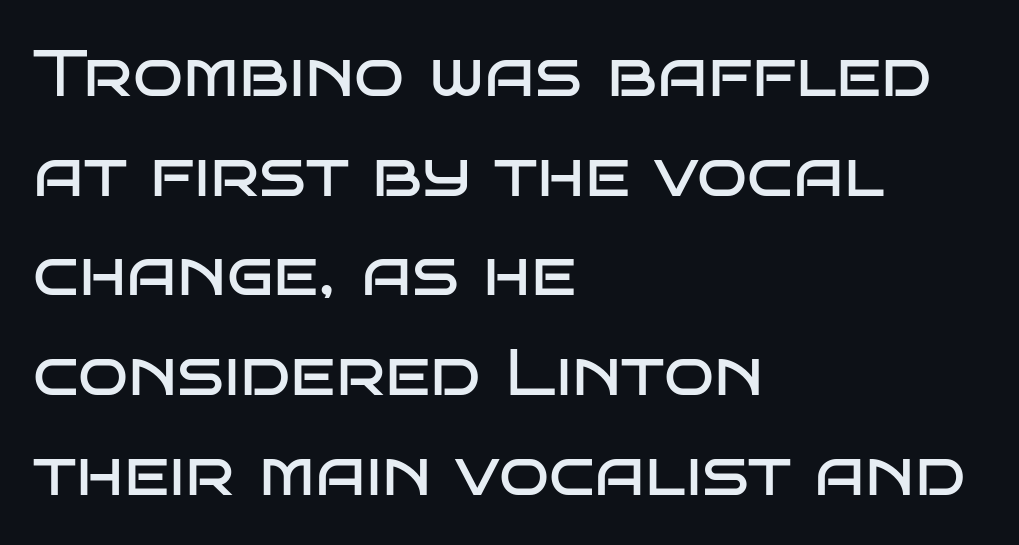
The image shows 66 px regular-weight, wide sans-serif type, upright; set left-aligned, normal line spacing (1.51x), normal letter spacing, not underlined; low stroke contrast and a large x-height.
